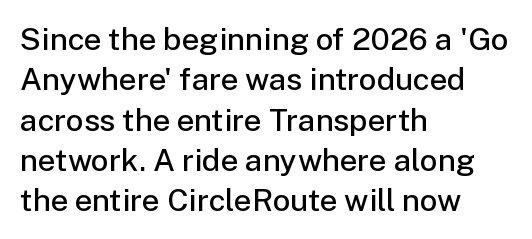
Q: Is the text bold? A: Semi-bold.
Q: Is the text italic (slanted)? A: No, it is upright.
Q: Is the typeface a serif or a sans-serif typeface? A: Sans-serif.
Q: Is the text underlined? A: No.
Q: How is the paragraph aligned? A: Left-aligned.
Q: Is the spacing between letters normal or unusually wide? A: Normal.
Q: Is the spacing between lines tight, normal or loose? A: Normal.
Q: Width (condensed, normal, or wide)? A: Normal.
Q: Stroke contrast? A: Low.
Q: x-height? A: Medium.
Q: Monospaced? A: No.
